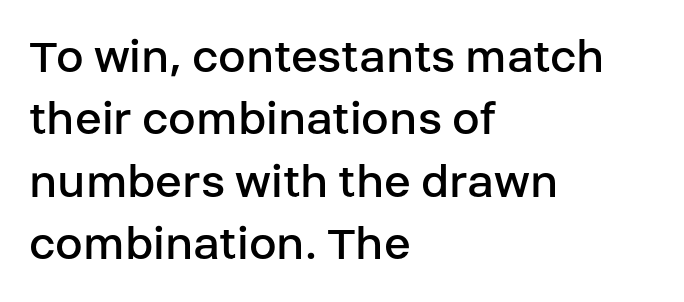
The image shows 50 px regular-weight sans-serif type, upright; set left-aligned, normal line spacing (1.25x), normal letter spacing, not underlined; low stroke contrast and a large x-height.
